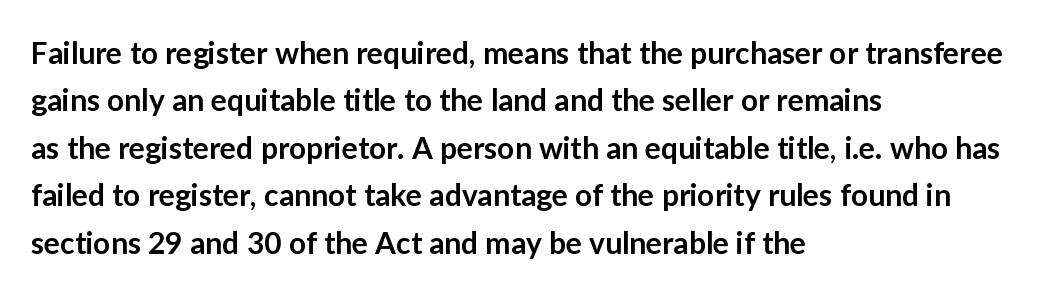
The typeface chosen for these lines omits serifs. Letters rest on an invisible, unmarked baseline. One-word summary of the alignment: left. A typesetter would call this proportional, since set widths differ per character.
